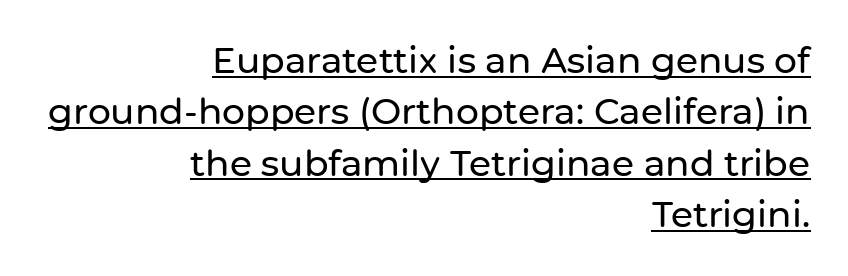
Inter-character spacing is left at the font's built-in metrics. Unlike italic type, these characters show no tilt at all. Emphasis is given by a line drawn under the lettering. Is this a fixed-width face? No — the glyphs have proportional, varying widths.
